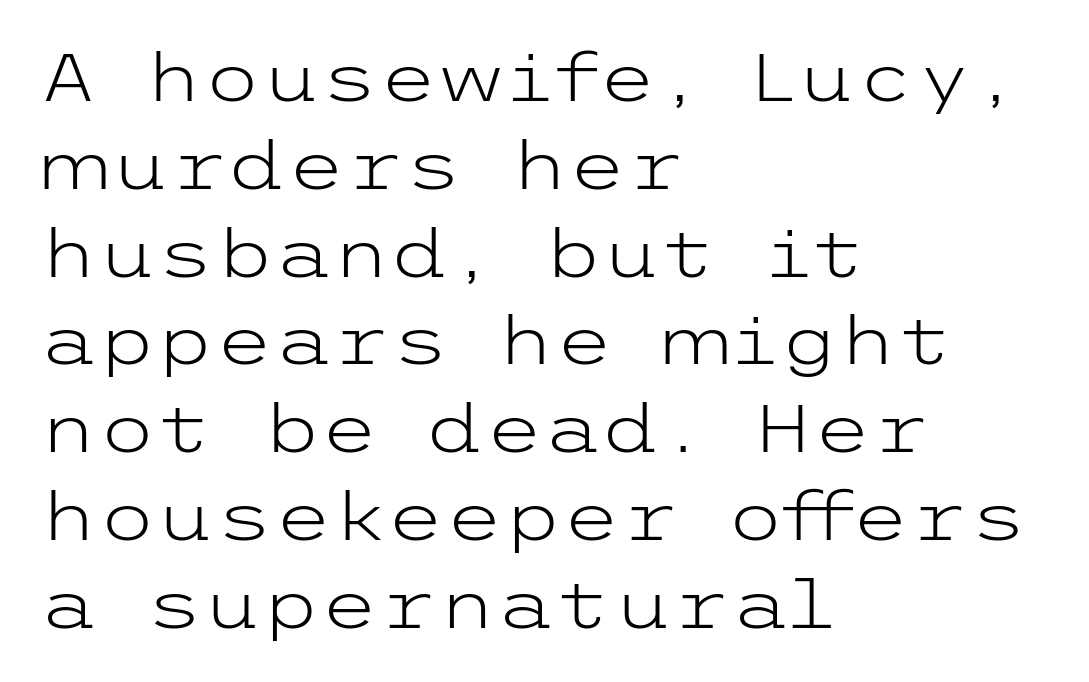
The image shows 67 px light, wide sans-serif type, upright; set left-aligned, normal line spacing (1.31x), normal letter spacing, not underlined; low stroke contrast and a medium x-height.
